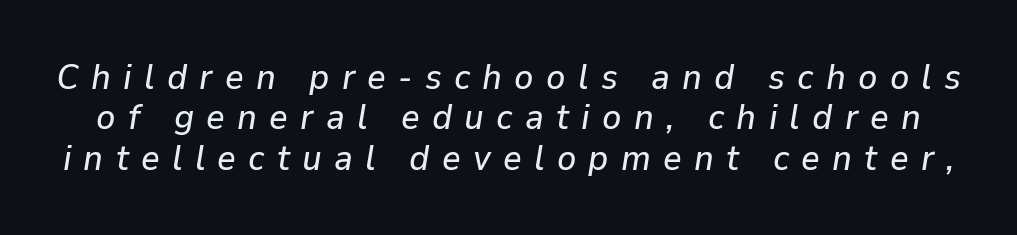
The image shows 36 px text type, italic (leaning right); set tight line spacing (1.12x), unusually wide letter spacing (+0.34 em), not underlined; low stroke contrast and a medium x-height.
